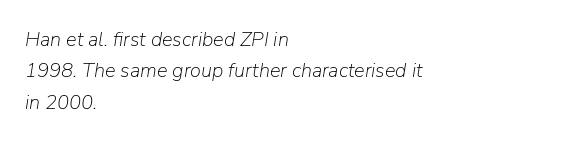
Q: Is the text bold? A: No.
Q: Is the text italic (slanted)? A: Yes, it leans right by about 9 degrees.
Q: Is the text underlined? A: No.
Q: How is the paragraph aligned? A: Left-aligned.
Q: Is the spacing between letters normal or unusually wide? A: Normal.
Q: Is the spacing between lines tight, normal or loose? A: Normal.
